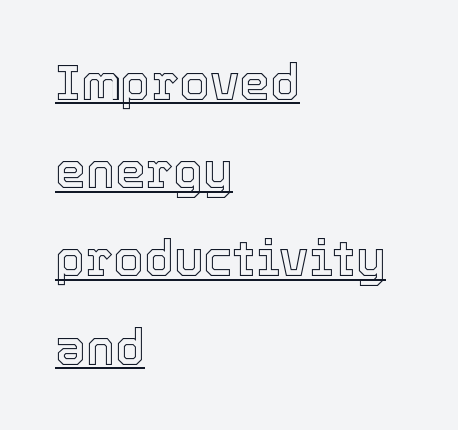
Q: Is the text italic (slanted)? A: No, it is upright.
Q: Is the text underlined? A: Yes.
Q: How is the paragraph aligned? A: Left-aligned.
Q: Is the spacing between letters normal or unusually wide? A: Normal.
Q: Width (condensed, normal, or wide)? A: Normal.
Q: x-height? A: Medium.
Q: Monospaced? A: No.
